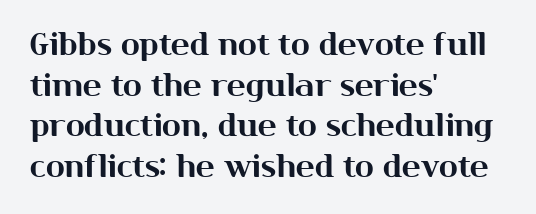
Q: Is the text italic (slanted)? A: No, it is upright.
Q: Is the typeface a serif or a sans-serif typeface? A: Sans-serif.
Q: Is the text underlined? A: No.
Q: How is the paragraph aligned? A: Left-aligned.
Q: Is the spacing between letters normal or unusually wide? A: Normal.
Q: Is the spacing between lines tight, normal or loose? A: Normal.
Q: Width (condensed, normal, or wide)? A: Normal.
Q: Stroke contrast? A: Medium.
Q: x-height? A: Medium.
Q: Monospaced? A: No.
